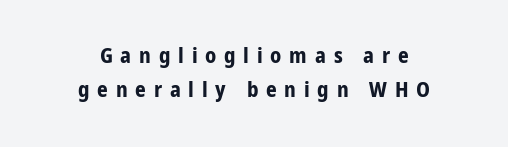
The image shows 21 px bold type, upright; set centered, normal line spacing (1.62x), unusually wide letter spacing (+0.37 em), not underlined.
